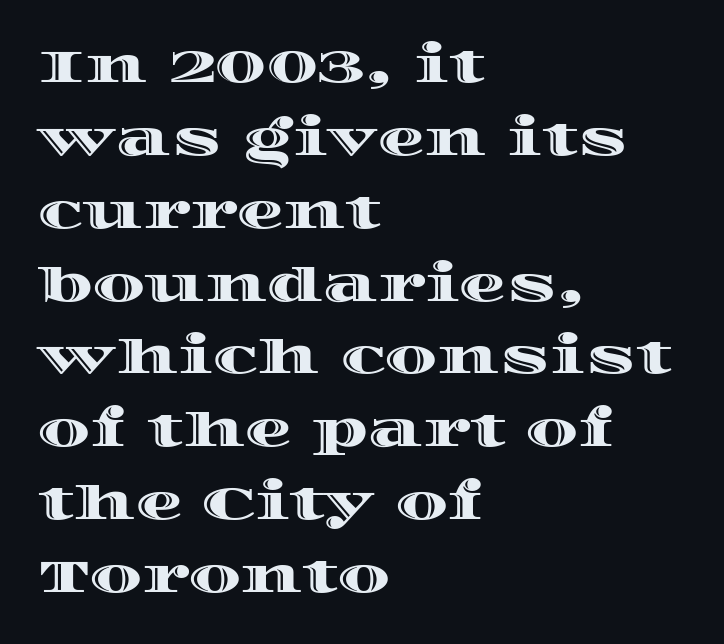
{"italic": "no", "width": "wide", "x_height": "large", "monospaced": "no", "underline": "no", "align": "left", "line_spacing": "normal", "line_spacing_ratio": 1.55, "letter_spacing": "normal", "letter_spacing_em": 0.0, "glyph_px": 47}
